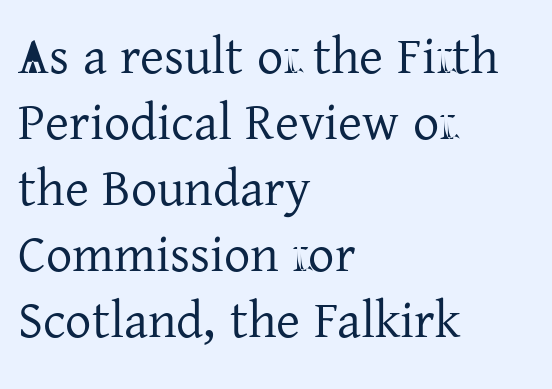
Q: Is the text bold? A: No.
Q: Is the text italic (slanted)? A: No, it is upright.
Q: Is the typeface a serif or a sans-serif typeface? A: Serif.
Q: Is the text underlined? A: No.
Q: How is the paragraph aligned? A: Left-aligned.
Q: Is the spacing between letters normal or unusually wide? A: Normal.
Q: Is the spacing between lines tight, normal or loose? A: Normal.
Q: Width (condensed, normal, or wide)? A: Normal.
Q: Stroke contrast? A: Low.
Q: x-height? A: Medium.
Q: Monospaced? A: No.
